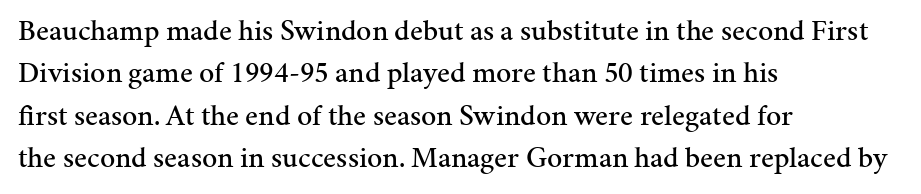
{"serif": "yes", "italic": "no", "width": "normal", "stroke_contrast": "medium", "x_height": "medium", "monospaced": "no", "underline": "no", "align": "left", "line_spacing": "normal", "line_spacing_ratio": 1.41, "letter_spacing": "normal", "letter_spacing_em": 0.0, "glyph_px": 30}
